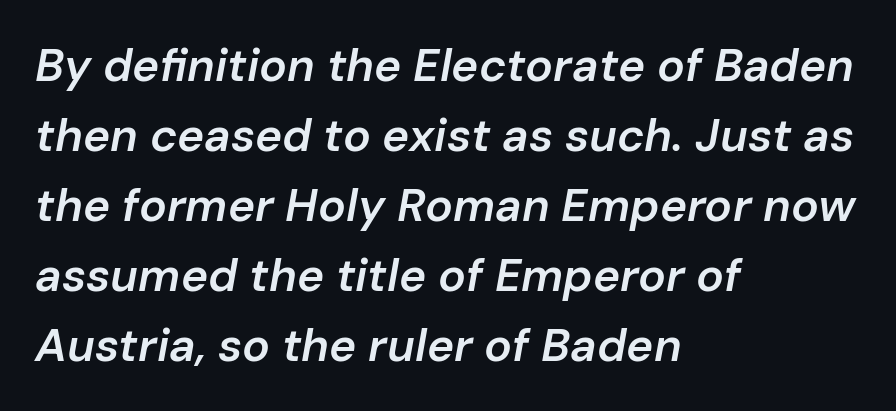
The tracking reads as untouched default to a designer's eye. Each glyph is drawn with semibold strokes, heavier than normal yet not fully bold. Italic? Definitely — the glyphs are oblique. The rows are spaced the way most documents space them. Caption: multi-line text, flush left, ragged right. The foot of each line stays bare and open.
